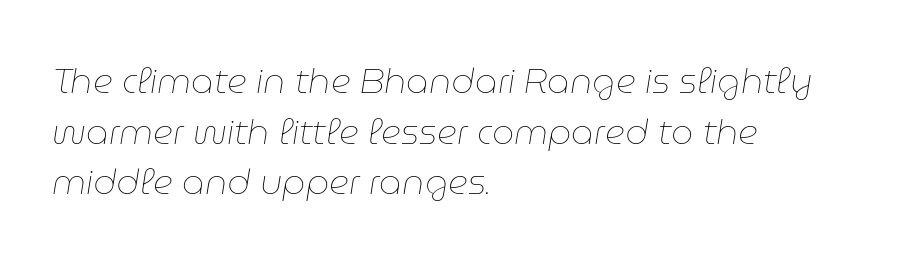
{"italic": "yes", "lean": "right", "slant_degrees": 9, "bold": "no", "weight": "thin", "width": "normal", "stroke_contrast": "low", "x_height": "medium", "monospaced": "no", "underline": "no", "align": "left", "line_spacing": "normal", "line_spacing_ratio": 1.45, "letter_spacing": "normal", "letter_spacing_em": 0.0, "glyph_px": 35}
